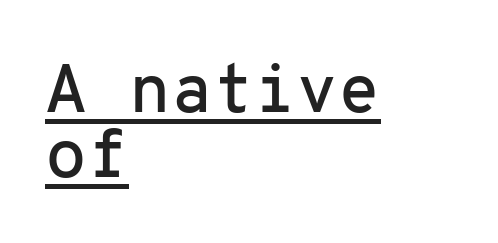
Q: Is the text italic (slanted)? A: No, it is upright.
Q: Is the typeface a serif or a sans-serif typeface? A: Sans-serif.
Q: Is the text underlined? A: Yes.
Q: How is the paragraph aligned? A: Left-aligned.
Q: Is the spacing between letters normal or unusually wide? A: Normal.
Q: Is the spacing between lines tight, normal or loose? A: Tight.
Q: Width (condensed, normal, or wide)? A: Normal.
Q: Stroke contrast? A: Low.
Q: x-height? A: Medium.
Q: Monospaced? A: Yes.
